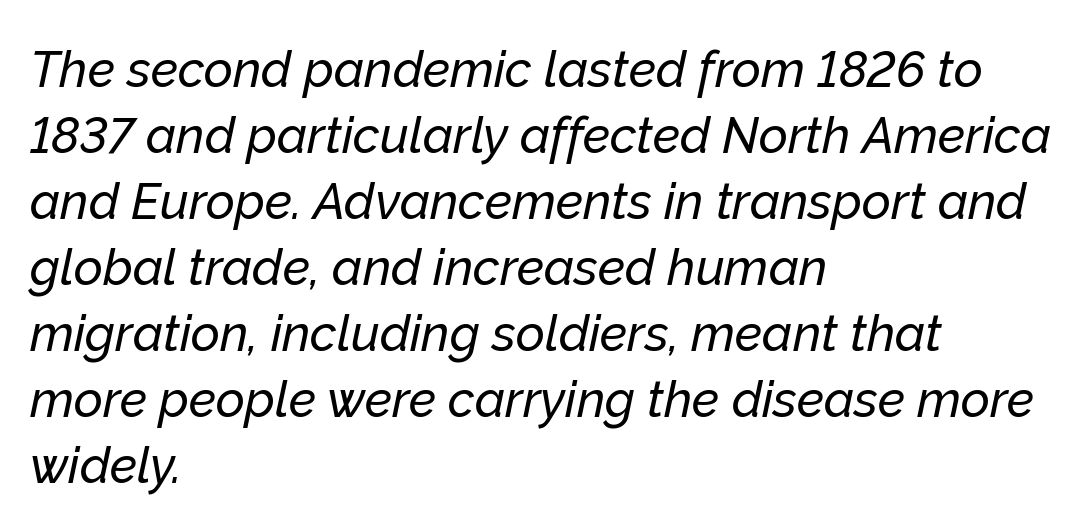
Italic? Definitely — the glyphs are oblique. Reading down the block, your eye returns to a fixed left position each line. These lines are rendered in a variable-pitch font. Unmarked baselines from the first word to the last. This block has exactly the height ordinary leading produces. These lines keep a tight, regular rhythm from letter to letter.
